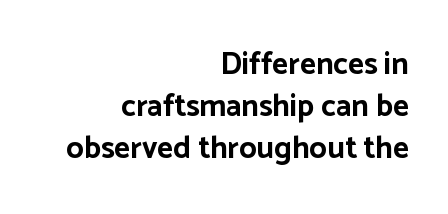
Q: Is the text bold? A: Yes.
Q: Is the text italic (slanted)? A: No, it is upright.
Q: Is the typeface a serif or a sans-serif typeface? A: Sans-serif.
Q: Is the text underlined? A: No.
Q: How is the paragraph aligned? A: Right-aligned.
Q: Is the spacing between letters normal or unusually wide? A: Normal.
Q: Is the spacing between lines tight, normal or loose? A: Normal.
Q: Width (condensed, normal, or wide)? A: Normal.
Q: Stroke contrast? A: Low.
Q: x-height? A: Medium.
Q: Monospaced? A: No.
